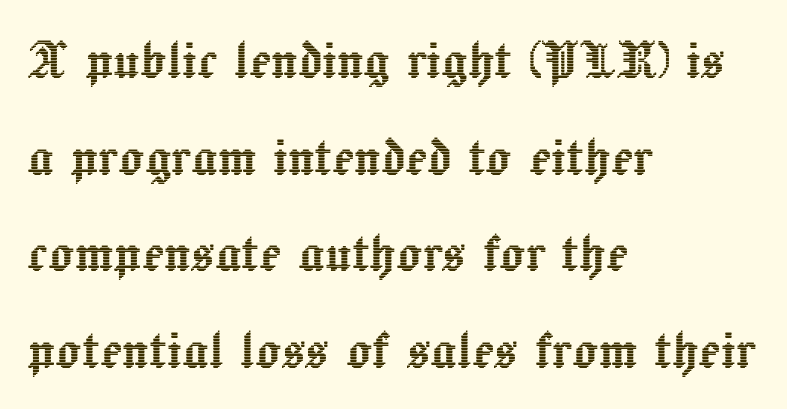
{"italic": "no", "width": "normal", "x_height": "medium", "monospaced": "no", "underline": "no", "align": "left", "line_spacing": "normal", "line_spacing_ratio": 1.51, "letter_spacing": "normal", "letter_spacing_em": 0.0, "glyph_px": 64}
